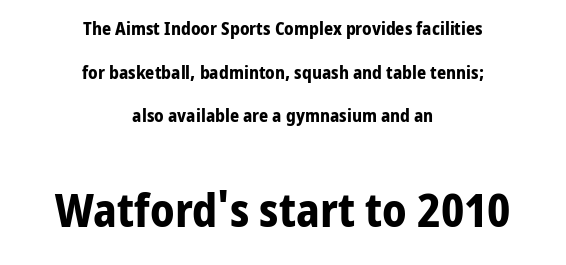
{"serif": "no", "italic": "no", "bold": "yes", "weight": "bold", "width": "normal", "stroke_contrast": "low", "x_height": "medium", "monospaced": "no", "underline": "no", "align": "center", "line_spacing": "loose", "line_spacing_ratio": 2.42, "letter_spacing": "normal", "letter_spacing_em": 0.0, "larger_block": "second", "size_ratio": 2.56, "glyph_px": 46}
